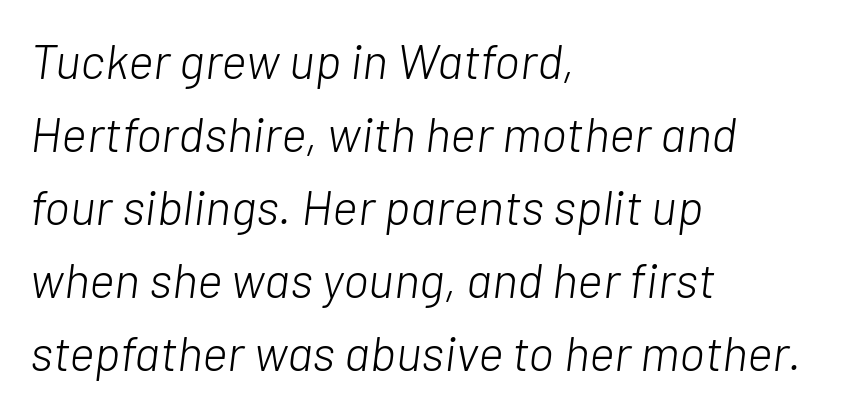
The image shows 49 px light type, italic (leaning right); set left-aligned, normal line spacing (1.49x), normal letter spacing, not underlined; low stroke contrast and a medium x-height.
